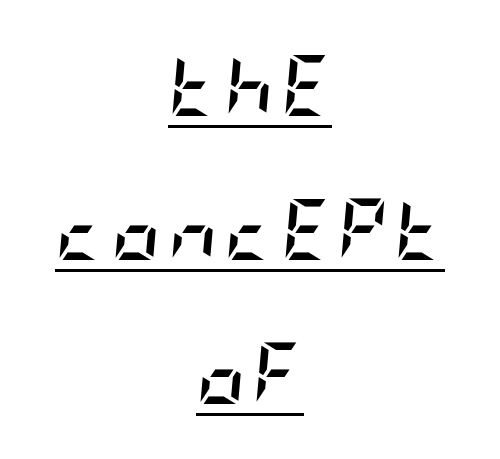
Q: Is the text bold? A: Yes.
Q: Is the text italic (slanted)? A: Yes, it leans right by about 5 degrees.
Q: Is the text underlined? A: Yes.
Q: How is the paragraph aligned? A: Centered.
Q: Is the spacing between lines tight, normal or loose? A: Loose.
Q: Width (condensed, normal, or wide)? A: Condensed.
Q: Stroke contrast? A: Low.
Q: x-height? A: Large.
